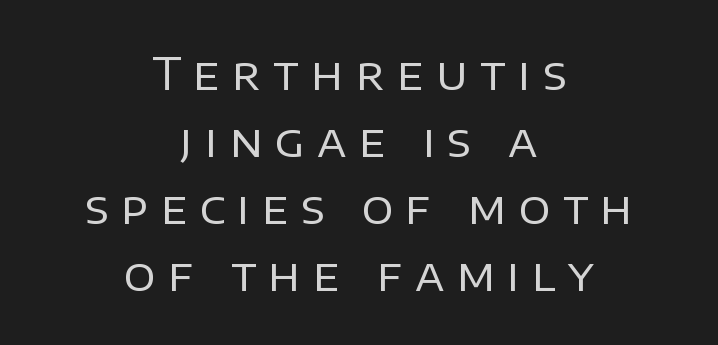
The image shows 44 px regular-weight sans-serif type, upright; set centered, normal line spacing (1.52x), unusually wide letter spacing (+0.28 em), not underlined; low stroke contrast and a large x-height.
